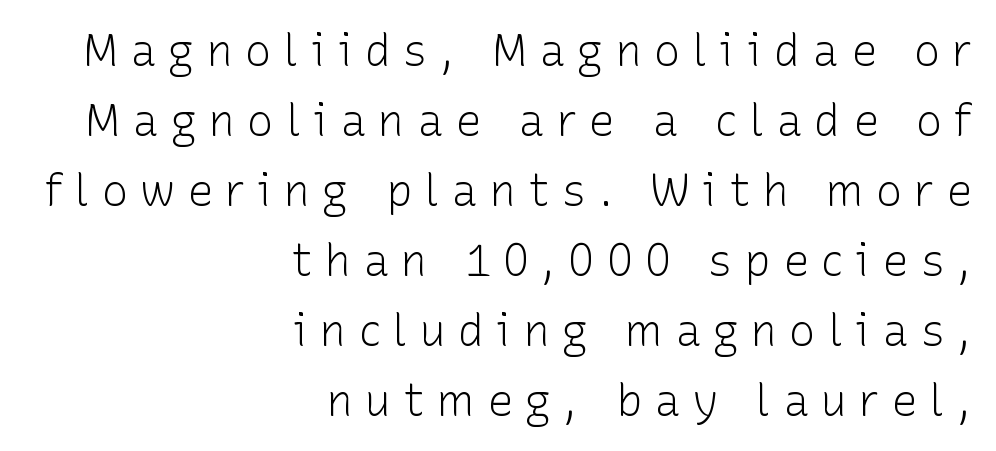
Vertical strokes here are truly vertical. These lines are rendered in a variable-pitch font. Are there feet on the stems? There aren't — it's a sans. The specimen omits any rule beneath the text block's lines. Stroke thickness stays within the range of a standard reading face or lighter.
